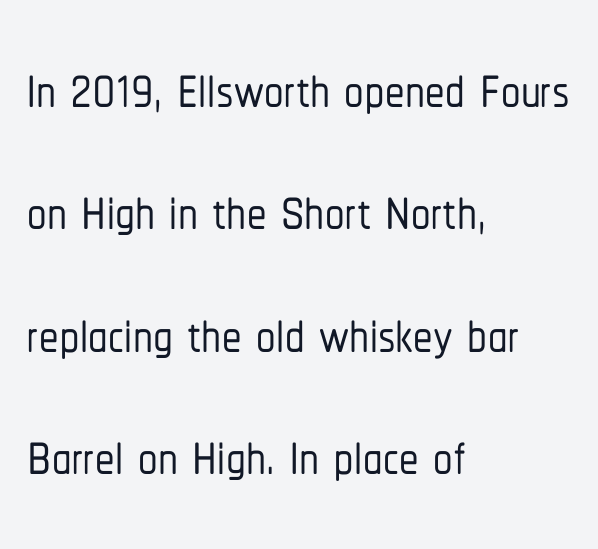
{"serif": "no", "italic": "no", "width": "condensed", "stroke_contrast": "low", "x_height": "medium", "monospaced": "no", "underline": "no", "align": "left", "line_spacing": "normal", "line_spacing_ratio": 1.57, "letter_spacing": "normal", "letter_spacing_em": 0.0, "glyph_px": 78}
